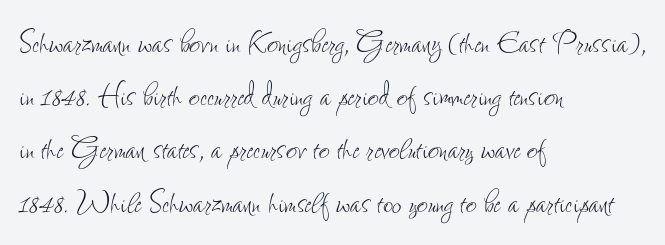
The image shows 38 px thin, condensed type; set left-aligned, normal line spacing (1.4x), normal letter spacing, not underlined; low stroke contrast and a small x-height.
